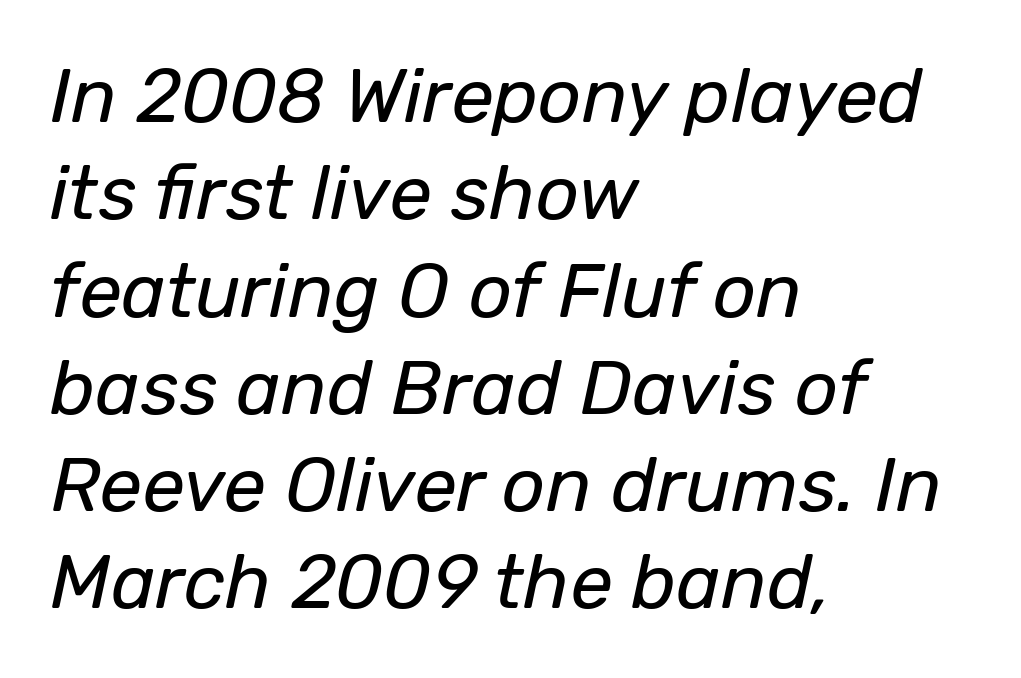
{"italic": "yes", "lean": "right", "slant_degrees": 12, "bold": "no", "weight": "regular", "width": "normal", "stroke_contrast": "low", "x_height": "medium", "monospaced": "no", "underline": "no", "align": "left", "line_spacing": "normal", "line_spacing_ratio": 1.28, "letter_spacing": "normal", "letter_spacing_em": 0.0, "glyph_px": 76}
